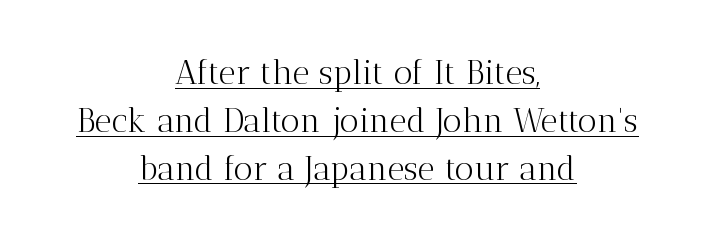
Q: Is the text bold? A: No.
Q: Is the text italic (slanted)? A: No, it is upright.
Q: Is the typeface a serif or a sans-serif typeface? A: Serif.
Q: Is the text underlined? A: Yes.
Q: How is the paragraph aligned? A: Centered.
Q: Is the spacing between letters normal or unusually wide? A: Normal.
Q: Is the spacing between lines tight, normal or loose? A: Normal.
Q: Width (condensed, normal, or wide)? A: Normal.
Q: Stroke contrast? A: Medium.
Q: x-height? A: Medium.
Q: Monospaced? A: No.
